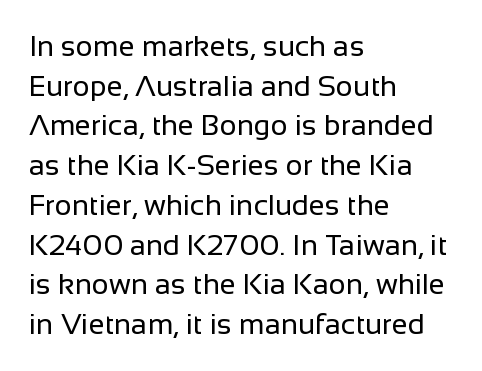
Look at the bottom of the vertical strokes: they stop flat, with no serifs. The letterforms sit shoulder to shoulder at normal distance. A classic flush-left, rag-right setting is used for this passage. Any mark beneath the type? The region is blank. Evenly set lines give the paragraph a standard silhouette.
